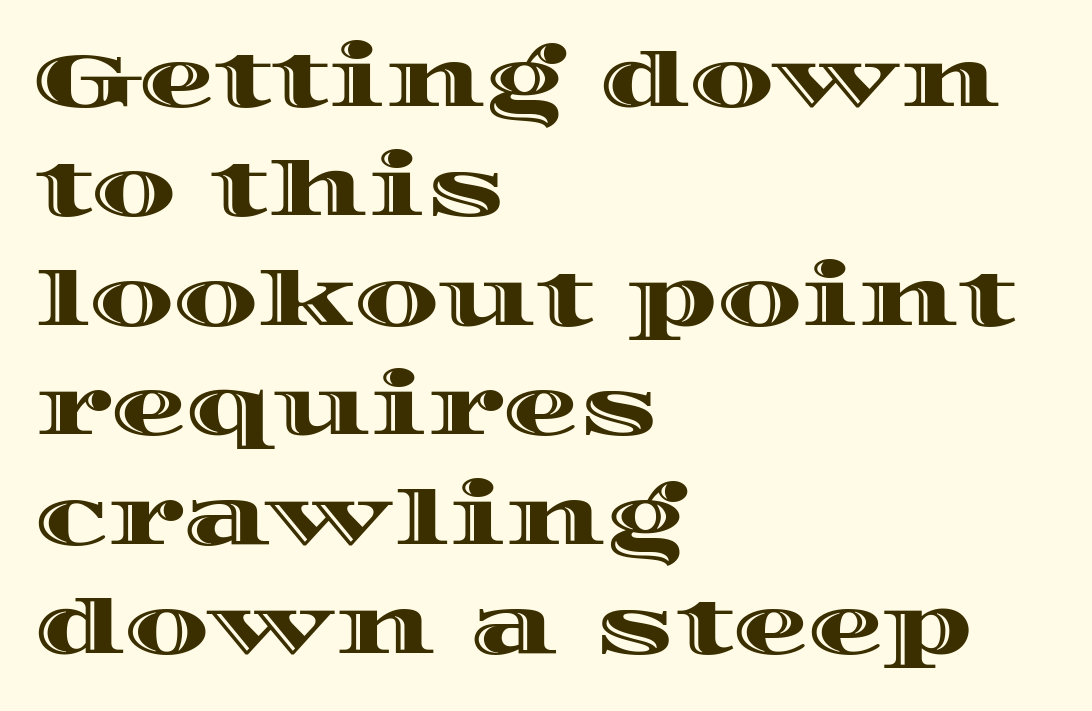
Q: Is the text italic (slanted)? A: No, it is upright.
Q: Is the text underlined? A: No.
Q: How is the paragraph aligned? A: Left-aligned.
Q: Is the spacing between letters normal or unusually wide? A: Normal.
Q: Is the spacing between lines tight, normal or loose? A: Normal.
Q: Width (condensed, normal, or wide)? A: Wide.
Q: x-height? A: Large.
Q: Monospaced? A: No.
